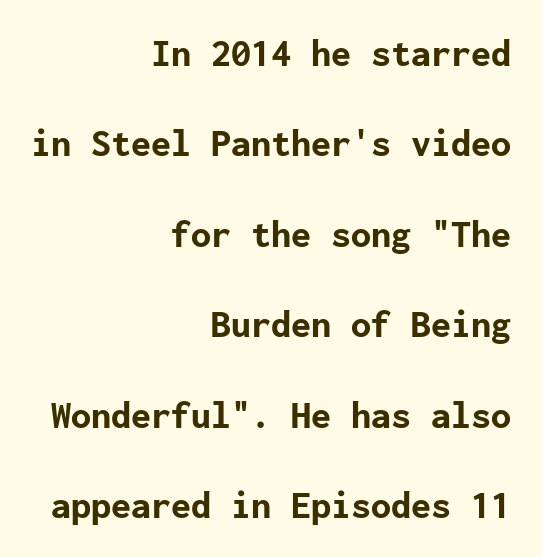
Q: Is the text bold? A: Yes.
Q: Is the text italic (slanted)? A: No, it is upright.
Q: Is the typeface a serif or a sans-serif typeface? A: Sans-serif.
Q: Is the text underlined? A: No.
Q: How is the paragraph aligned? A: Right-aligned.
Q: Is the spacing between letters normal or unusually wide? A: Normal.
Q: Is the spacing between lines tight, normal or loose? A: Loose.
Q: Width (condensed, normal, or wide)? A: Normal.
Q: Stroke contrast? A: Low.
Q: x-height? A: Medium.
